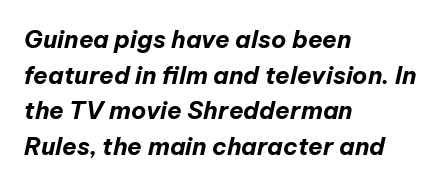
The zone under the glyphs is completely vacant. What's the leading like? Ordinary, nothing unusual. The specimen reads as italic at a glance. Where is the straight margin? On the left. Emphasis by weight is at full strength: bold.
